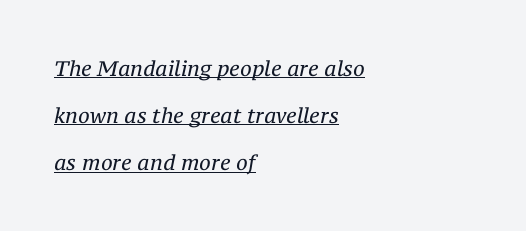
The image shows 21 px text type, italic (leaning right); set left-aligned, loose line spacing (2.25x), normal letter spacing, underlined.
